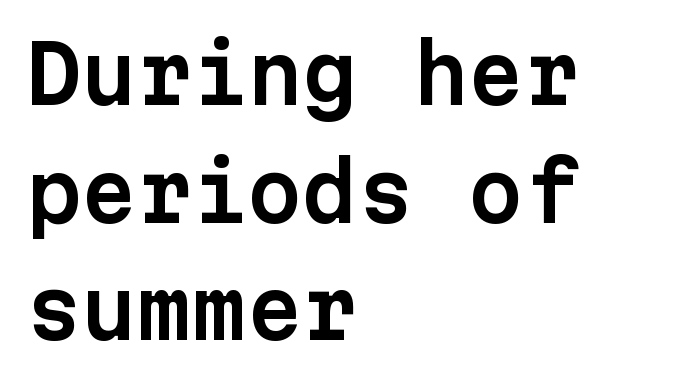
Q: Is the text italic (slanted)? A: No, it is upright.
Q: Is the typeface a serif or a sans-serif typeface? A: Sans-serif.
Q: Is the text underlined? A: No.
Q: How is the paragraph aligned? A: Left-aligned.
Q: Is the spacing between letters normal or unusually wide? A: Normal.
Q: Is the spacing between lines tight, normal or loose? A: Normal.
Q: Width (condensed, normal, or wide)? A: Normal.
Q: Stroke contrast? A: Low.
Q: x-height? A: Medium.
Q: Monospaced? A: Yes.
